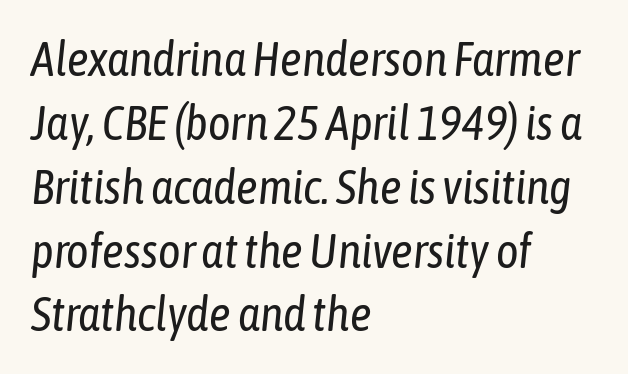
Q: Is the text bold? A: No.
Q: Is the text italic (slanted)? A: Yes, it leans right by about 6 degrees.
Q: Is the text underlined? A: No.
Q: How is the paragraph aligned? A: Left-aligned.
Q: Is the spacing between letters normal or unusually wide? A: Normal.
Q: Is the spacing between lines tight, normal or loose? A: Normal.
Q: Width (condensed, normal, or wide)? A: Condensed.
Q: Stroke contrast? A: Low.
Q: x-height? A: Medium.
Q: Monospaced? A: No.
